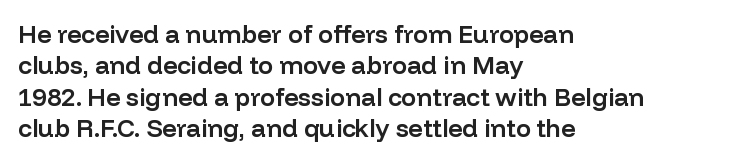
The image shows 25 px text type, upright; set left-aligned, normal line spacing (1.26x), normal letter spacing, not underlined.
